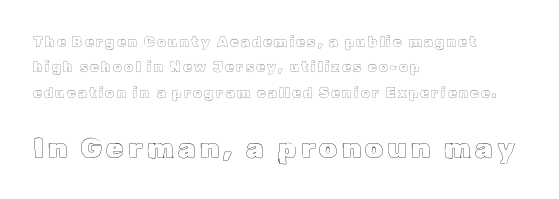
{"italic": "no", "width": "normal", "x_height": "medium", "monospaced": "no", "underline": "no", "align": "left", "line_spacing_ratio": 1.81, "larger_block": "second", "size_ratio": 2.0, "glyph_px": 28}
